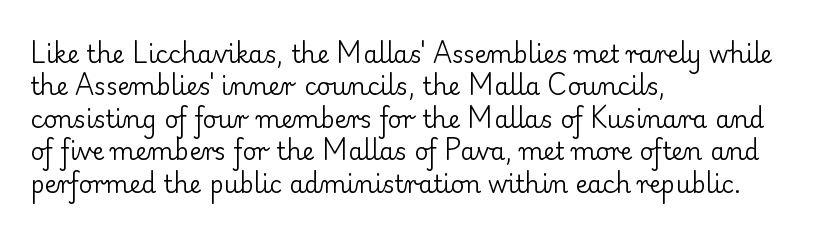
Q: Is the text bold? A: No.
Q: Is the text italic (slanted)? A: No, it is upright.
Q: Is the text underlined? A: No.
Q: How is the paragraph aligned? A: Left-aligned.
Q: Is the spacing between letters normal or unusually wide? A: Normal.
Q: Is the spacing between lines tight, normal or loose? A: Normal.
